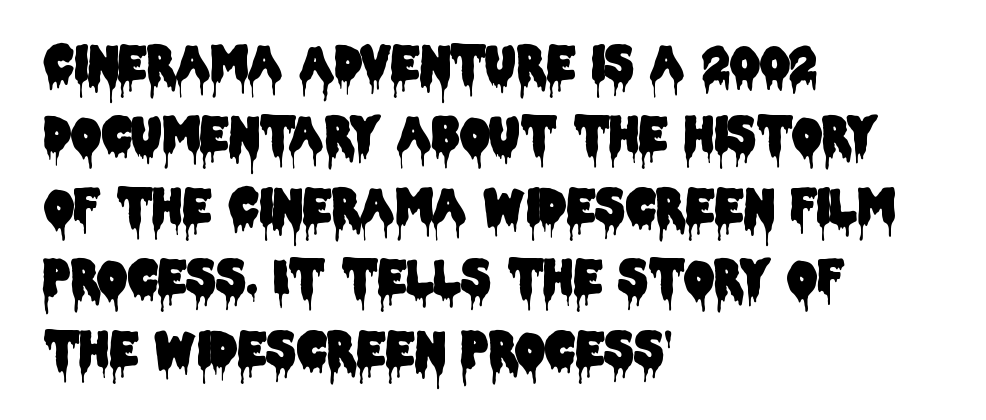
{"serif": "no", "italic": "no", "width": "condensed", "stroke_contrast": "low", "x_height": "large", "monospaced": "no", "underline": "no", "align": "left", "line_spacing": "normal", "line_spacing_ratio": 1.52, "letter_spacing": "normal", "letter_spacing_em": 0.0, "glyph_px": 47}
